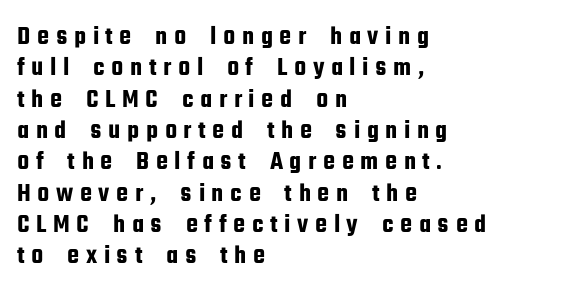
The image shows 27 px text type, upright; set left-aligned, line spacing 1.16x, unusually wide letter spacing (+0.24 em), not underlined.
